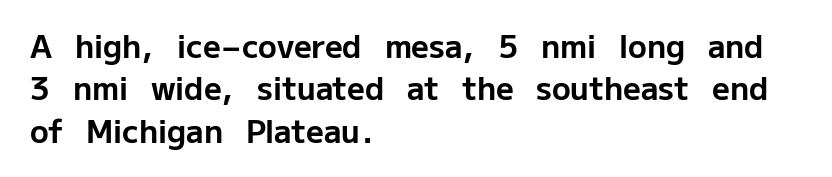
The image shows 31 px bold sans-serif type, upright; set left-aligned, normal line spacing (1.37x), normal letter spacing, not underlined; low stroke contrast and a medium x-height.
